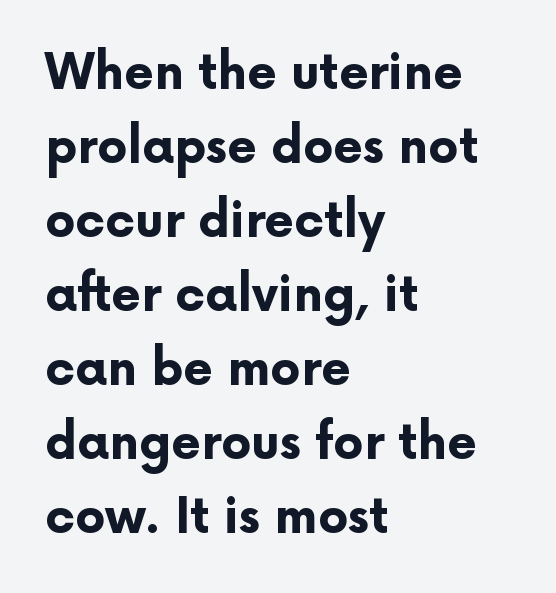
A clean baseline with only descenders dipping below it. Notice how descenders clear the ascenders below comfortably — that's standard leading. Typesetter's note: full bold, strokes at maximum text heaviness. Alignment: flush left.
